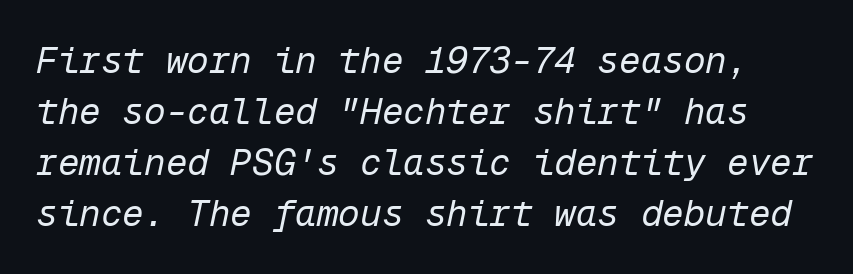
{"italic": "yes", "lean": "right", "slant_degrees": 12, "bold": "no", "weight": "regular", "width": "normal", "stroke_contrast": "low", "x_height": "medium", "monospaced": "yes", "underline": "no", "line_spacing": "normal", "line_spacing_ratio": 1.42, "letter_spacing": "normal", "letter_spacing_em": 0.0, "glyph_px": 36}
